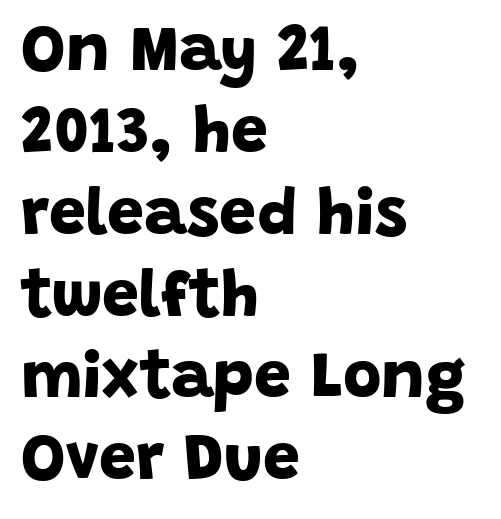
Q: Is the text bold? A: Yes.
Q: Is the typeface a serif or a sans-serif typeface? A: Sans-serif.
Q: Is the text underlined? A: No.
Q: How is the paragraph aligned? A: Left-aligned.
Q: Is the spacing between letters normal or unusually wide? A: Normal.
Q: Width (condensed, normal, or wide)? A: Normal.
Q: Stroke contrast? A: Low.
Q: x-height? A: Large.
Q: Monospaced? A: No.
